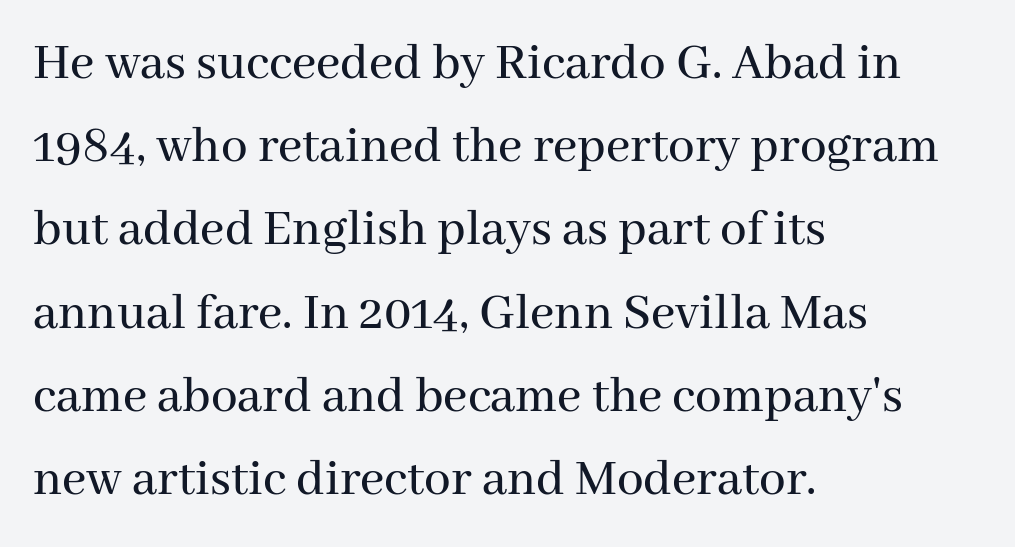
{"serif": "yes", "italic": "no", "width": "normal", "stroke_contrast": "medium", "x_height": "medium", "monospaced": "no", "underline": "no", "align": "left", "line_spacing": "normal", "line_spacing_ratio": 1.57, "letter_spacing": "normal", "letter_spacing_em": 0.0, "glyph_px": 53}
